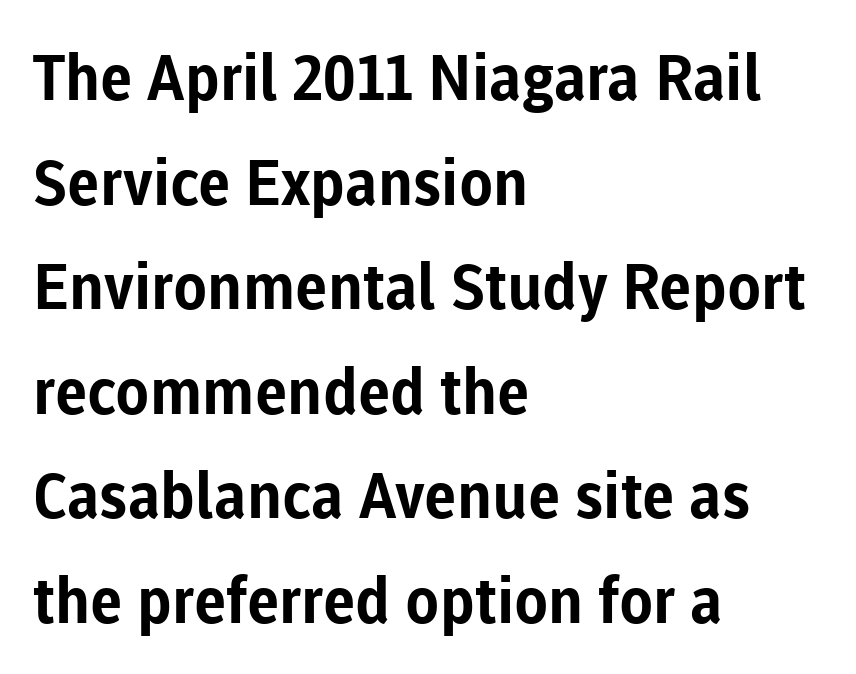
Q: Is the text bold? A: Yes.
Q: Is the text italic (slanted)? A: No, it is upright.
Q: Is the typeface a serif or a sans-serif typeface? A: Sans-serif.
Q: Is the text underlined? A: No.
Q: How is the paragraph aligned? A: Left-aligned.
Q: Is the spacing between letters normal or unusually wide? A: Normal.
Q: Is the spacing between lines tight, normal or loose? A: Normal.
Q: Width (condensed, normal, or wide)? A: Normal.
Q: Stroke contrast? A: Low.
Q: x-height? A: Medium.
Q: Monospaced? A: No.
